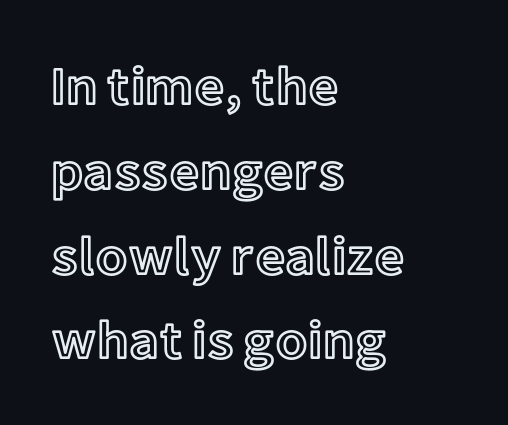
You can tell it's not italic because the verticals are truly vertical. Character widths vary here, with narrow letters taking less room than wide ones. The string is rendered with underlining switched off. Vertically, the passage feels balanced, rows spaced as you'd expect.
